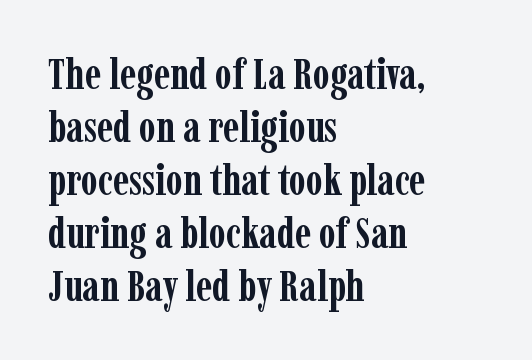
The passage shown is typed in a proportional face where columns would drift. Tracking here is standard; glyphs follow each other at the usual distance. Set as a true bold cut, around the 700 mark. The lines in this sample share a left origin and differ only in where they stop. Nope, not italic — everything's standing straight.
